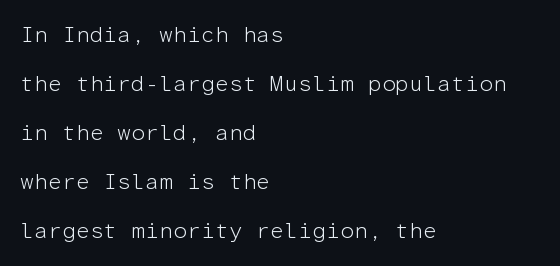
The image shows 22 px text type, upright; set left-aligned, loose line spacing (2.23x), normal letter spacing, not underlined.
